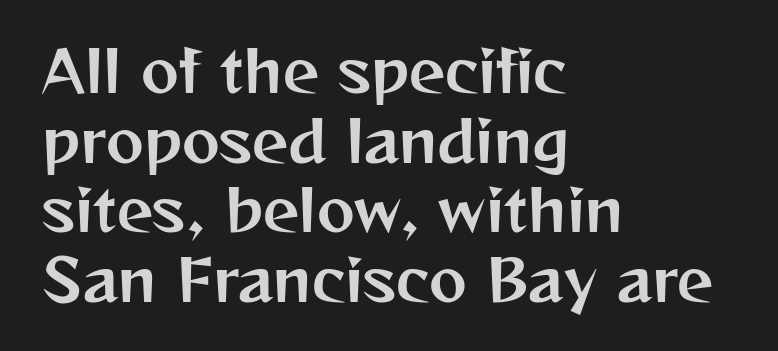
The image shows 57 px sans-serif type, upright; set left-aligned, line spacing 1.22x, normal letter spacing, not underlined; medium stroke contrast and a medium x-height.
